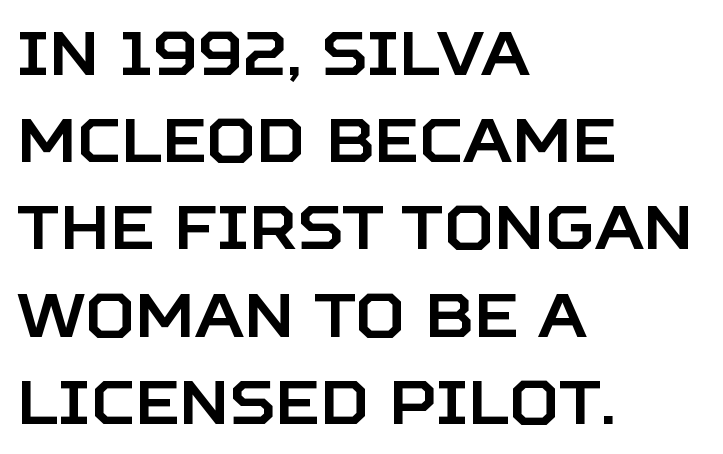
Varying glyph widths throughout — classic text-font behaviour. These lines are set flush left with a ragged right edge. Lines of text with bare space underneath. Quick note: not italic, upright.
